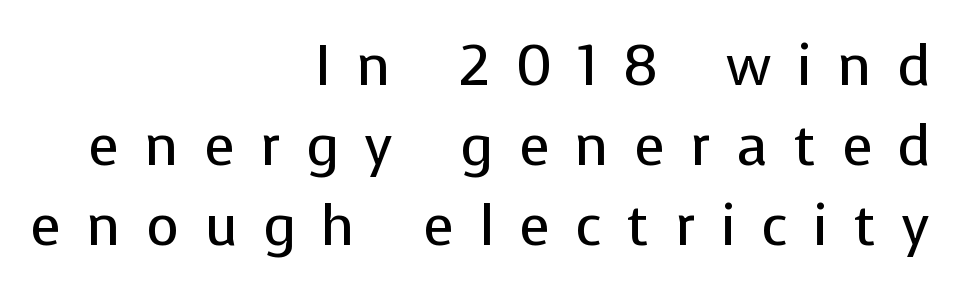
The characters are drawn with everyday or finer stroke widths. The vertical gap from one line to the next is medium. This sample uses a sans-serif face. The type sits square on the baseline with zero lean.
